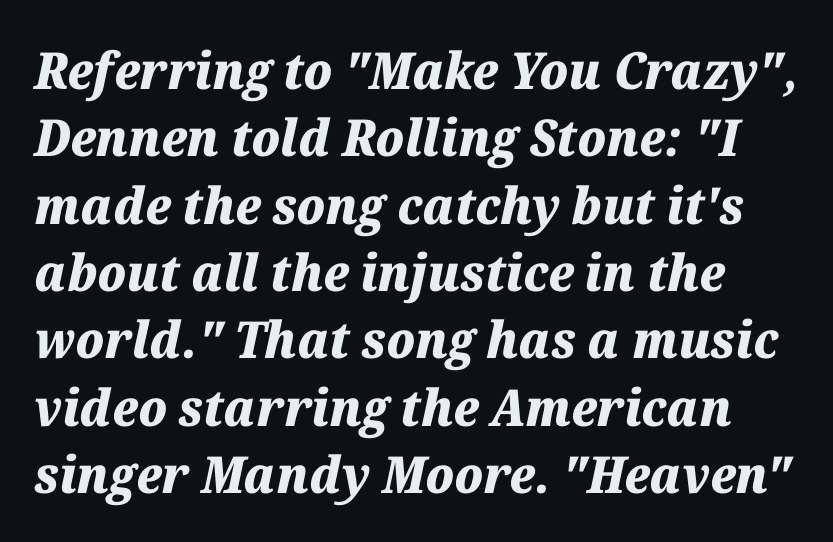
The image shows 51 px heavy type, italic (leaning right); set normal line spacing (1.32x), normal letter spacing, not underlined; medium stroke contrast and a medium x-height.
